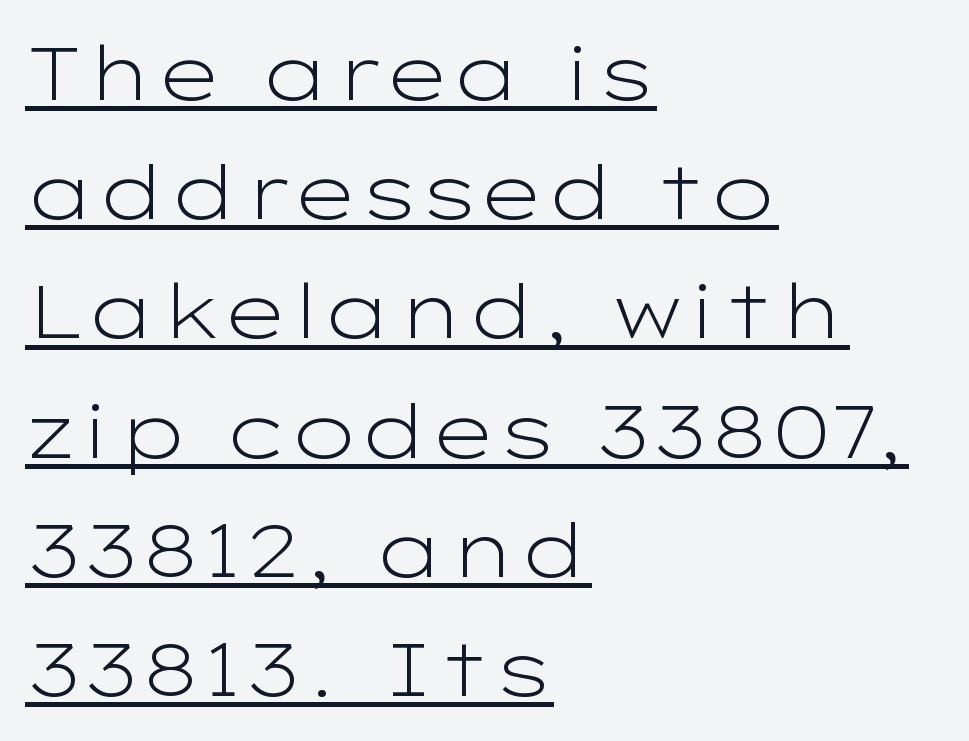
The text was rendered using a sans face with plain stroke endings. A quiet, ordinary-to-light weight characterises the typeface. Looks like someone drew a line under every word here. How are the letters spaced? Ordinarily, with no added tracking. Do the characters align in a grid? No, the font is proportional.
